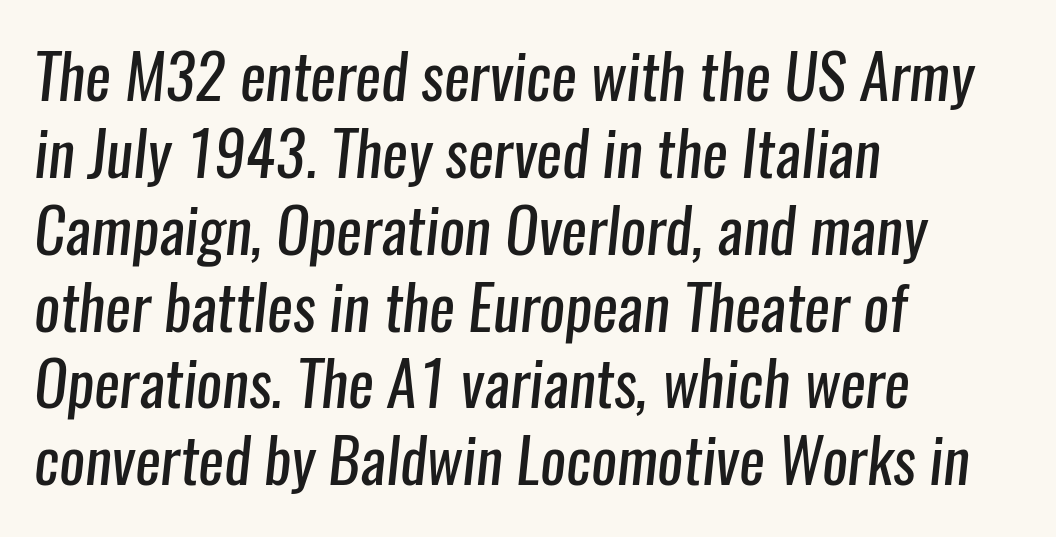
Q: Is the text bold? A: No.
Q: Is the typeface a serif or a sans-serif typeface? A: Sans-serif.
Q: Is the text underlined? A: No.
Q: How is the paragraph aligned? A: Left-aligned.
Q: Is the spacing between letters normal or unusually wide? A: Normal.
Q: Is the spacing between lines tight, normal or loose? A: Normal.
Q: Width (condensed, normal, or wide)? A: Condensed.
Q: Stroke contrast? A: Low.
Q: x-height? A: Medium.
Q: Monospaced? A: No.
